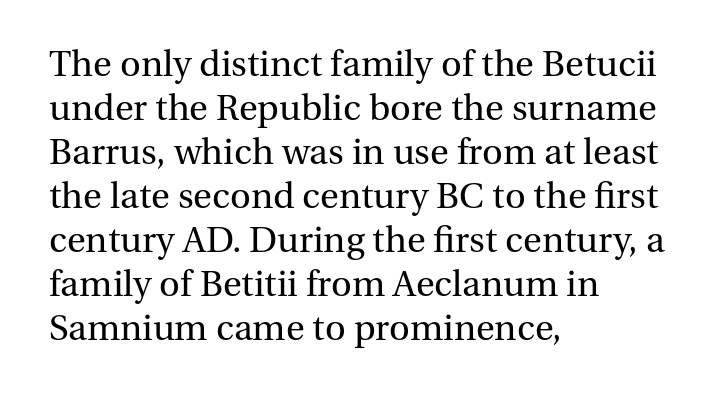
Q: Is the text bold? A: No.
Q: Is the text italic (slanted)? A: No, it is upright.
Q: Is the typeface a serif or a sans-serif typeface? A: Serif.
Q: Is the text underlined? A: No.
Q: How is the paragraph aligned? A: Left-aligned.
Q: Is the spacing between letters normal or unusually wide? A: Normal.
Q: Width (condensed, normal, or wide)? A: Normal.
Q: Stroke contrast? A: Medium.
Q: x-height? A: Medium.
Q: Monospaced? A: No.
